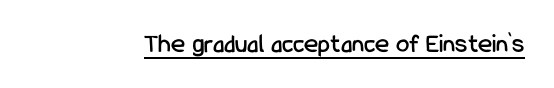
In terms of letterspacing, this is plain default setting. Ascenders rise straight up at ninety degrees. Underline: present.
